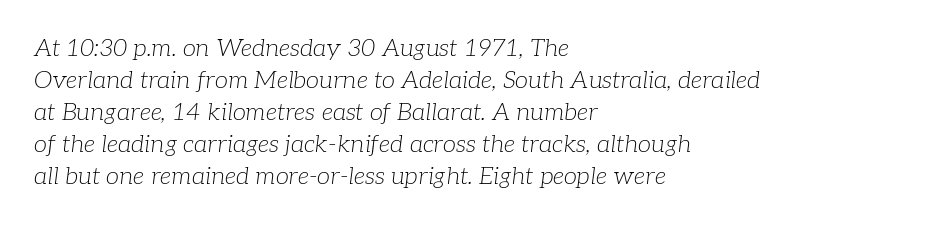
The image shows 24 px text type, italic (leaning right); set left-aligned, normal line spacing (1.33x), normal letter spacing, not underlined.
